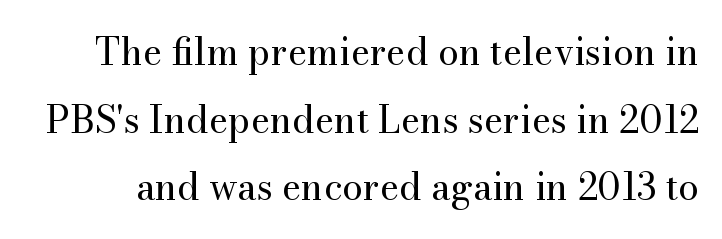
The image shows 37 px regular-weight serif type, upright; set line spacing 1.83x, normal letter spacing, not underlined; medium stroke contrast and a small x-height.
